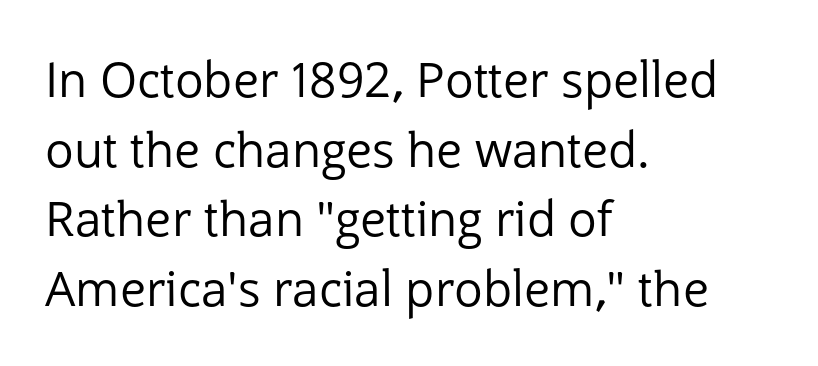
Q: Is the text bold? A: No.
Q: Is the text italic (slanted)? A: No, it is upright.
Q: Is the typeface a serif or a sans-serif typeface? A: Sans-serif.
Q: Is the text underlined? A: No.
Q: How is the paragraph aligned? A: Left-aligned.
Q: Is the spacing between letters normal or unusually wide? A: Normal.
Q: Is the spacing between lines tight, normal or loose? A: Normal.
Q: Width (condensed, normal, or wide)? A: Normal.
Q: Stroke contrast? A: Low.
Q: x-height? A: Medium.
Q: Monospaced? A: No.
